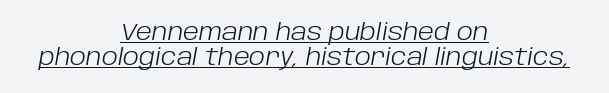
Q: Is the text bold? A: No.
Q: Is the text italic (slanted)? A: Yes, it leans right by about 10 degrees.
Q: Is the text underlined? A: Yes.
Q: How is the paragraph aligned? A: Centered.
Q: Is the spacing between letters normal or unusually wide? A: Normal.
Q: Is the spacing between lines tight, normal or loose? A: Tight.
